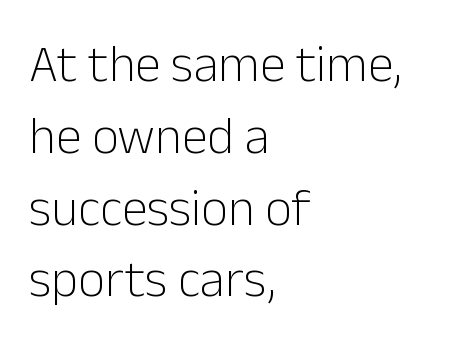
Q: Is the text bold? A: No.
Q: Is the text italic (slanted)? A: No, it is upright.
Q: Is the typeface a serif or a sans-serif typeface? A: Sans-serif.
Q: Is the text underlined? A: No.
Q: How is the paragraph aligned? A: Left-aligned.
Q: Is the spacing between letters normal or unusually wide? A: Normal.
Q: Is the spacing between lines tight, normal or loose? A: Normal.
Q: Width (condensed, normal, or wide)? A: Normal.
Q: Stroke contrast? A: Low.
Q: x-height? A: Medium.
Q: Monospaced? A: No.
